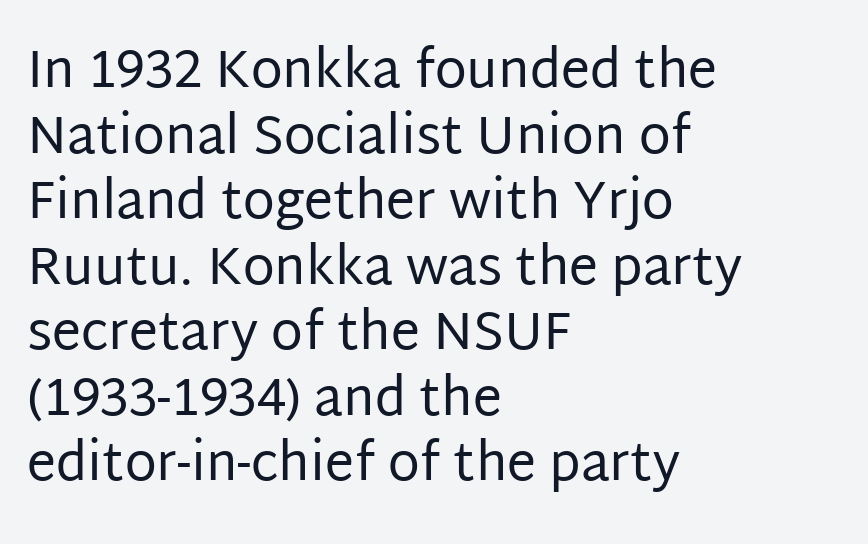
A classic flush-left, rag-right setting is used for this passage. Heaviness? Minimal to ordinary, like unemphasized prose. I'd call this a sans setting — the letters go barefoot. Spacing verdict: proportional, widths tailored to each character. Type without underlining.
